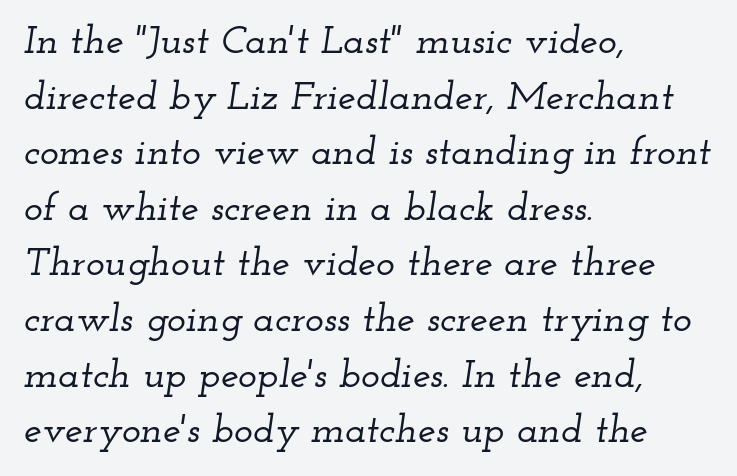
{"serif": "yes", "italic": "yes", "lean": "right", "slant_degrees": 12, "width": "wide", "stroke_contrast": "low", "x_height": "small", "monospaced": "no", "underline": "no", "align": "left", "line_spacing": "normal", "line_spacing_ratio": 1.39, "letter_spacing": "normal", "letter_spacing_em": 0.0, "glyph_px": 40}
